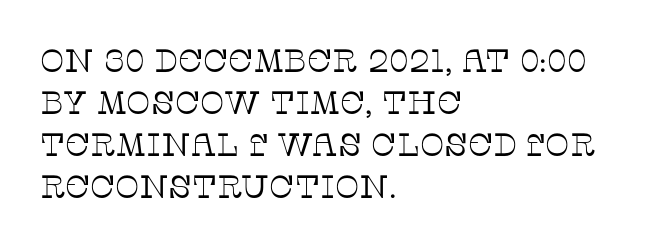
{"serif": "yes", "italic": "no", "bold": "no", "weight": "thin", "width": "normal", "stroke_contrast": "low", "x_height": "large", "monospaced": "no", "underline": "no", "align": "left", "line_spacing": "normal", "line_spacing_ratio": 1.31, "letter_spacing": "normal", "letter_spacing_em": 0.0, "glyph_px": 32}
